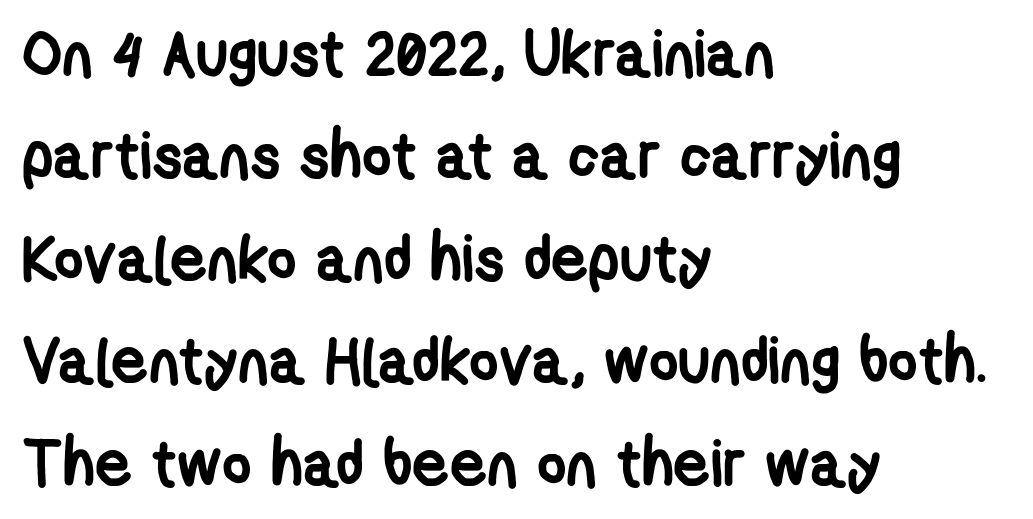
Descender tails drop into unmarked territory. The rag falls on the right side of this text block. Note the varied advance widths — an 'i' is clearly narrower than an 'm'. The space between consecutive lines is moderate. Compared with an ordinary text face, these strokes are far heavier — a full bold.
